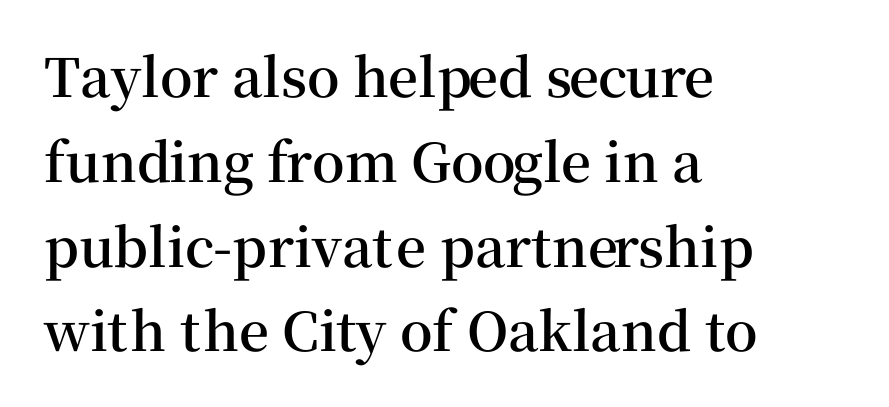
Q: Is the text bold? A: Semi-bold.
Q: Is the text italic (slanted)? A: No, it is upright.
Q: Is the typeface a serif or a sans-serif typeface? A: Serif.
Q: Is the text underlined? A: No.
Q: How is the paragraph aligned? A: Left-aligned.
Q: Is the spacing between letters normal or unusually wide? A: Normal.
Q: Is the spacing between lines tight, normal or loose? A: Normal.
Q: Width (condensed, normal, or wide)? A: Normal.
Q: Stroke contrast? A: Medium.
Q: x-height? A: Medium.
Q: Monospaced? A: No.
